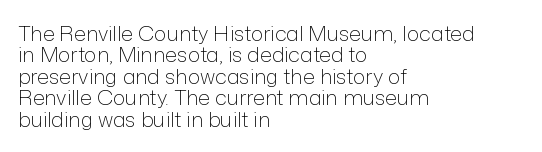
Q: Is the text bold? A: No.
Q: Is the text italic (slanted)? A: No, it is upright.
Q: Is the text underlined? A: No.
Q: How is the paragraph aligned? A: Left-aligned.
Q: Is the spacing between letters normal or unusually wide? A: Normal.
Q: Is the spacing between lines tight, normal or loose? A: Tight.
